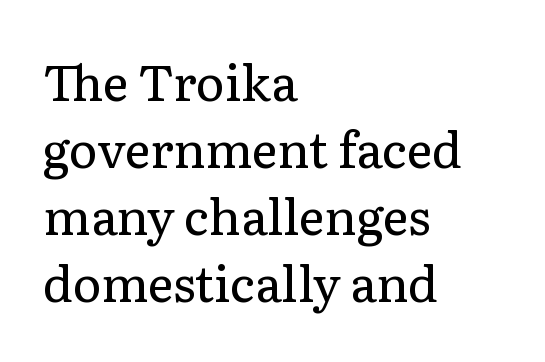
In terms of leading, this rendering sits right in the middle. This rendering uses left alignment, leaving the right contour irregular. Is this a fixed-width face? No — the glyphs have proportional, varying widths. The area under the type is left untouched.
